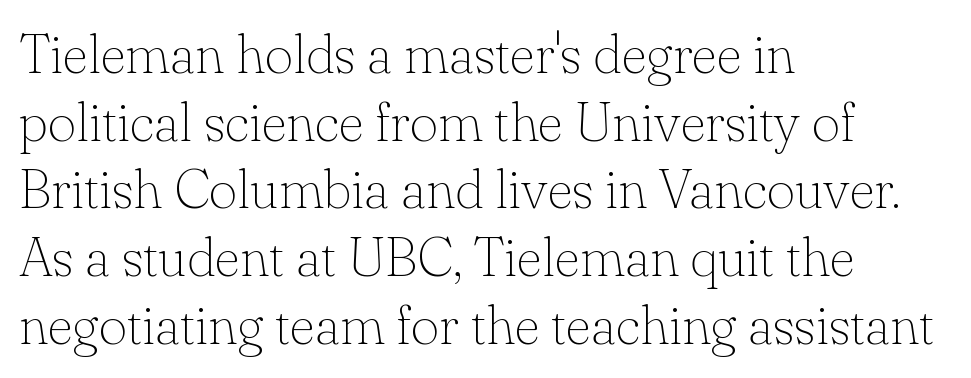
Unmarked baselines from the first word to the last. Rendered with straight, roman letterforms. This sample has the flowing, uneven cadence of proportional lettering. What stands out about the letter spacing? Nothing — it is the standard amount.
